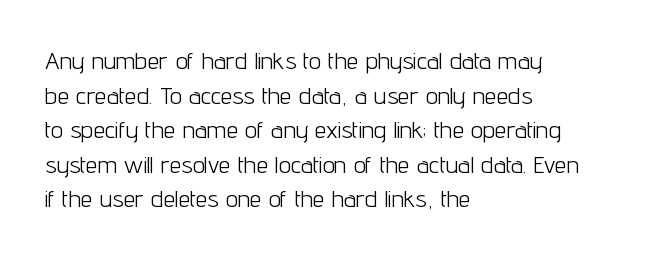
The image shows 24 px text type, upright; set left-aligned, normal line spacing (1.44x), normal letter spacing, not underlined.
